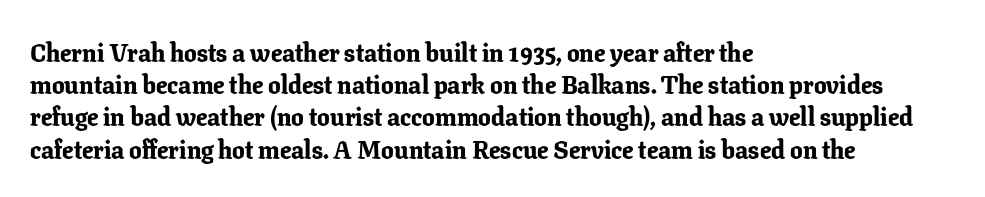
Q: Is the text bold? A: Yes.
Q: Is the text italic (slanted)? A: No, it is upright.
Q: Is the text underlined? A: No.
Q: How is the paragraph aligned? A: Left-aligned.
Q: Is the spacing between letters normal or unusually wide? A: Normal.
Q: Is the spacing between lines tight, normal or loose? A: Normal.
